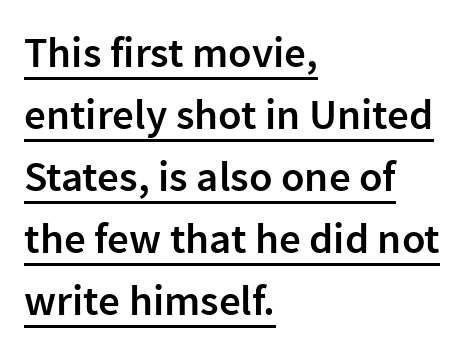
Q: Is the text bold? A: Semi-bold.
Q: Is the text italic (slanted)? A: No, it is upright.
Q: Is the typeface a serif or a sans-serif typeface? A: Sans-serif.
Q: Is the text underlined? A: Yes.
Q: How is the paragraph aligned? A: Left-aligned.
Q: Is the spacing between letters normal or unusually wide? A: Normal.
Q: Is the spacing between lines tight, normal or loose? A: Normal.
Q: Width (condensed, normal, or wide)? A: Normal.
Q: Stroke contrast? A: Low.
Q: x-height? A: Medium.
Q: Monospaced? A: No.
